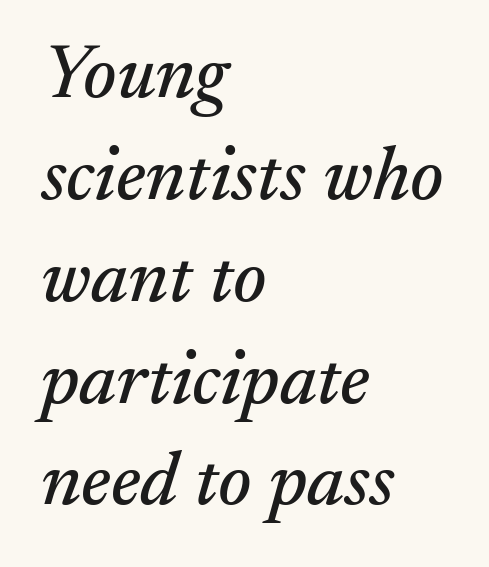
Does the copy run flush right? No — it runs flush left. This rendering leaves character spacing at its baseline value. Is this a fixed-width face? No — the glyphs have proportional, varying widths. Baseline-to-baseline distance is the conventional proportion of letter height. This is serif lettering, the kind often seen in printed books. A typesetter would mark this as italic.
